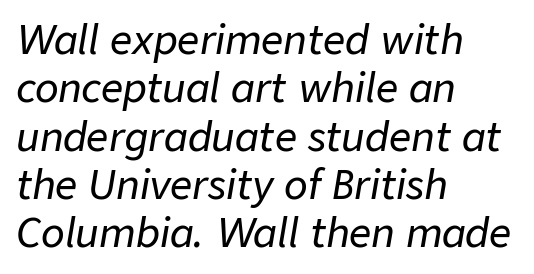
Q: Is the text italic (slanted)? A: Yes, it leans right by about 9 degrees.
Q: Is the text underlined? A: No.
Q: How is the paragraph aligned? A: Left-aligned.
Q: Is the spacing between letters normal or unusually wide? A: Normal.
Q: Width (condensed, normal, or wide)? A: Normal.
Q: Stroke contrast? A: Low.
Q: x-height? A: Medium.
Q: Monospaced? A: No.
